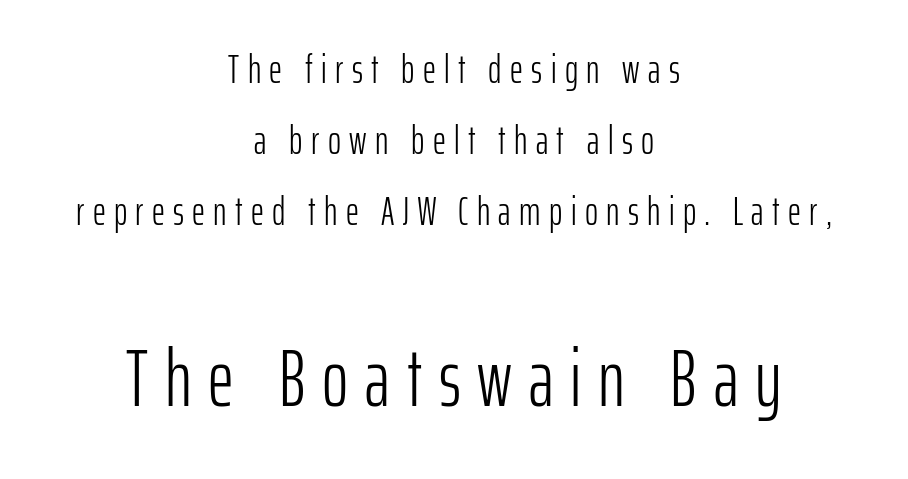
The image shows 80 px light, condensed sans-serif type, upright; set centered, line spacing 1.78x, unusually wide letter spacing (+0.21 em), not underlined; the second (bottom) block is 2.0x larger; low stroke contrast and a medium x-height.
